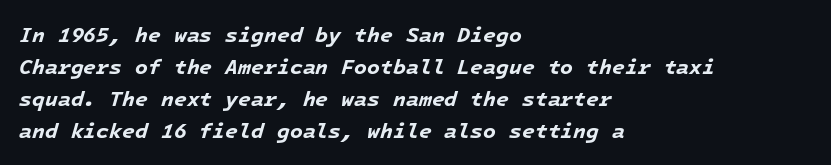
{"italic": "yes", "lean": "right", "slant_degrees": 16, "bold": "yes", "underline": "no", "align": "left", "line_spacing": "normal", "line_spacing_ratio": 1.53, "letter_spacing": "normal", "letter_spacing_em": 0.0, "glyph_px": 21}
